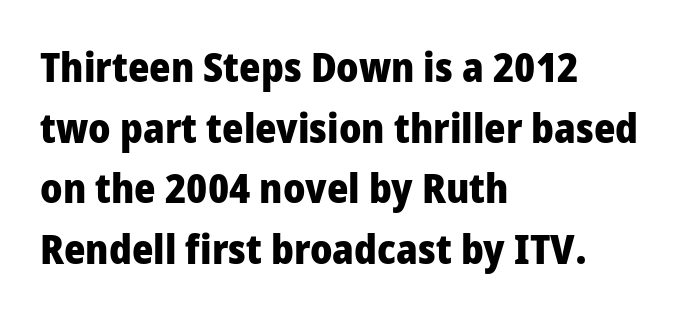
The image shows 41 px heavy, condensed sans-serif type, upright; set left-aligned, normal line spacing (1.48x), normal letter spacing, not underlined; low stroke contrast and a large x-height.
